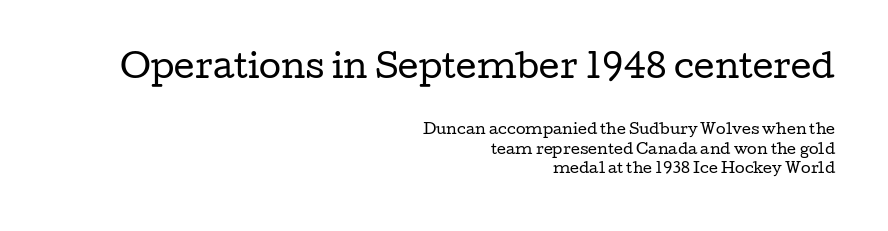
Q: Is the text bold? A: No.
Q: Is the text italic (slanted)? A: No, it is upright.
Q: Is the typeface a serif or a sans-serif typeface? A: Serif.
Q: Is the text underlined? A: No.
Q: How is the paragraph aligned? A: Right-aligned.
Q: Is the spacing between letters normal or unusually wide? A: Normal.
Q: Is the spacing between lines tight, normal or loose? A: Normal.
Q: Which block of text is set in a larger size, the first (top) or the second (bottom)? A: The first (top) one.
Q: Width (condensed, normal, or wide)? A: Wide.
Q: Stroke contrast? A: Low.
Q: x-height? A: Medium.
Q: Monospaced? A: No.
